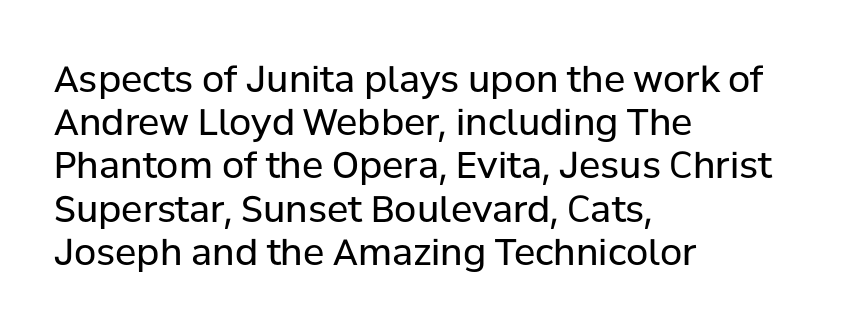
Rule under the text: the space is simply empty. A typesetter would label this face a sans. Glyph-to-glyph distance matches everyday printed text. The letterforms sit at book weight or below.
